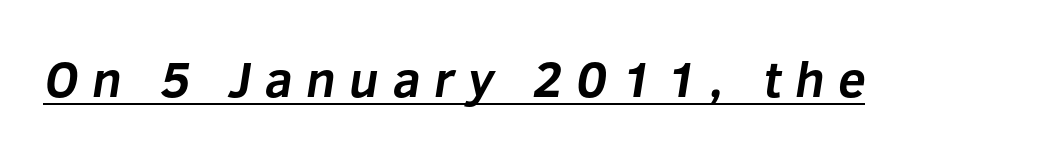
{"serif": "no", "bold": "yes", "weight": "bold", "width": "normal", "stroke_contrast": "low", "x_height": "medium", "monospaced": "no", "underline": "yes", "letter_spacing": "wide", "letter_spacing_em": 0.27, "glyph_px": 50}
